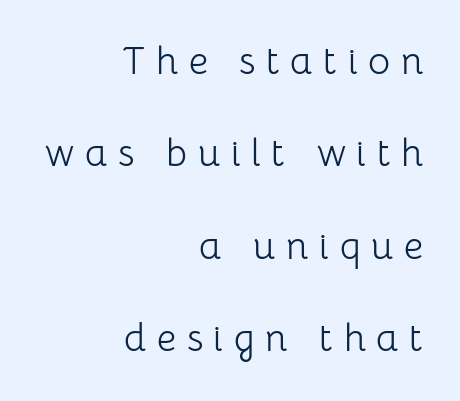
The image shows 38 px light sans-serif type, upright; set right-aligned, loose line spacing (2.43x), unusually wide letter spacing (+0.28 em), not underlined; low stroke contrast and a medium x-height.
